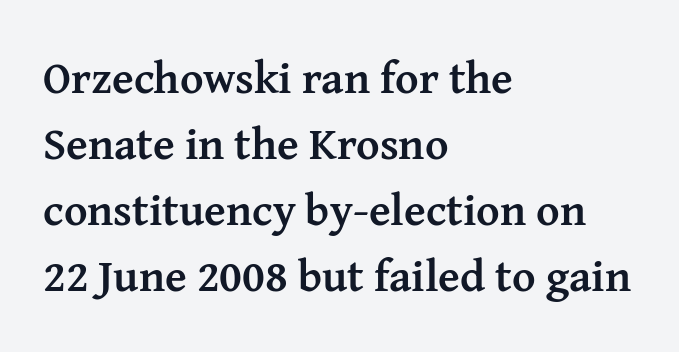
There is no visible air inserted between adjacent glyphs. Does the copy run flush right? No — it runs flush left. The block of text has a typical density, with ordinary space between rows. Old-style or modern, the face here clearly has serifs.
